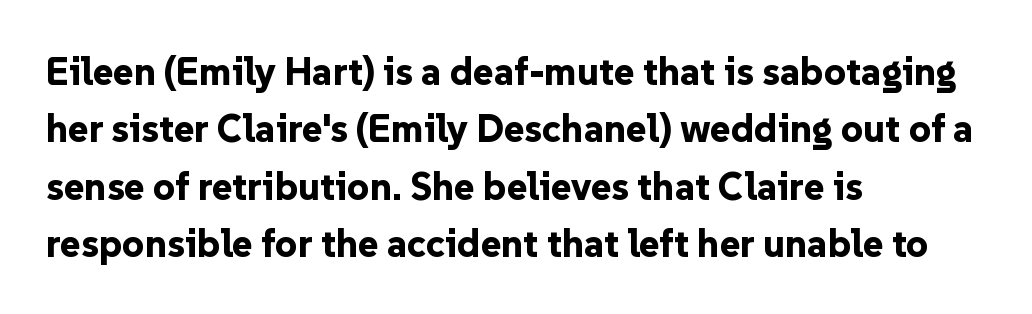
Q: Is the text bold? A: Yes.
Q: Is the text italic (slanted)? A: No, it is upright.
Q: Is the typeface a serif or a sans-serif typeface? A: Sans-serif.
Q: Is the text underlined? A: No.
Q: How is the paragraph aligned? A: Left-aligned.
Q: Is the spacing between letters normal or unusually wide? A: Normal.
Q: Is the spacing between lines tight, normal or loose? A: Normal.
Q: Width (condensed, normal, or wide)? A: Normal.
Q: Stroke contrast? A: Low.
Q: x-height? A: Medium.
Q: Monospaced? A: No.
